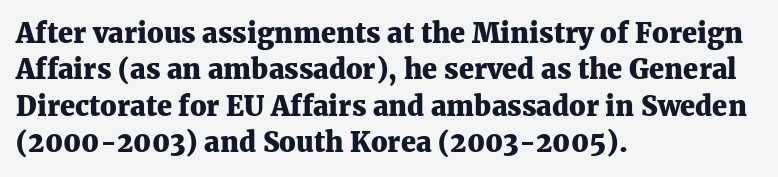
{"italic": "no", "bold": "yes", "underline": "no", "align": "left", "line_spacing": "normal", "line_spacing_ratio": 1.35, "letter_spacing": "normal", "letter_spacing_em": 0.0, "glyph_px": 27}
